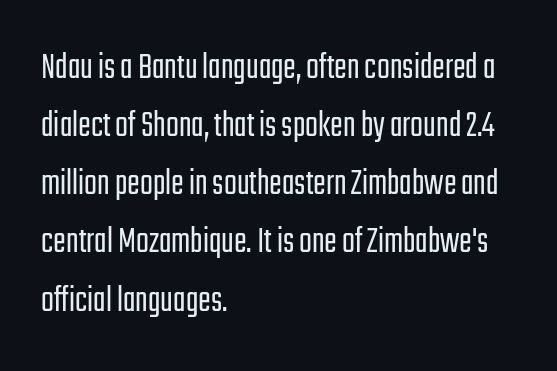
Italic: no, the glyphs are upright roman. What's the leading like? Ordinary, nothing unusual. Character widths vary here, with narrow letters taking less room than wide ones. Underline: absent.
